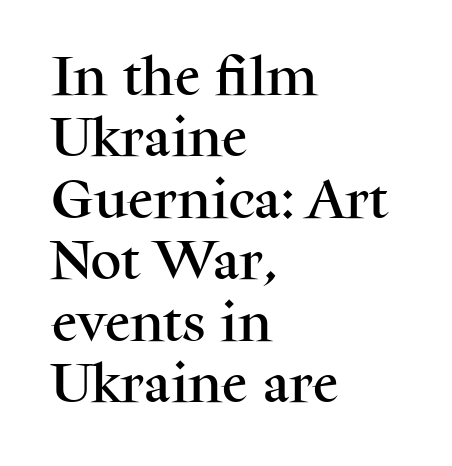
{"serif": "yes", "italic": "no", "width": "normal", "stroke_contrast": "medium", "x_height": "medium", "monospaced": "no", "underline": "no", "align": "left", "line_spacing": "normal", "line_spacing_ratio": 1.43, "letter_spacing": "normal", "letter_spacing_em": 0.0, "glyph_px": 43}
